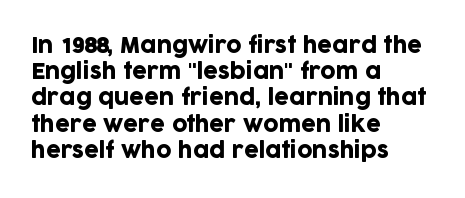
Q: Is the text italic (slanted)? A: No, it is upright.
Q: Is the text underlined? A: No.
Q: How is the paragraph aligned? A: Left-aligned.
Q: Is the spacing between letters normal or unusually wide? A: Normal.
Q: Is the spacing between lines tight, normal or loose? A: Normal.
